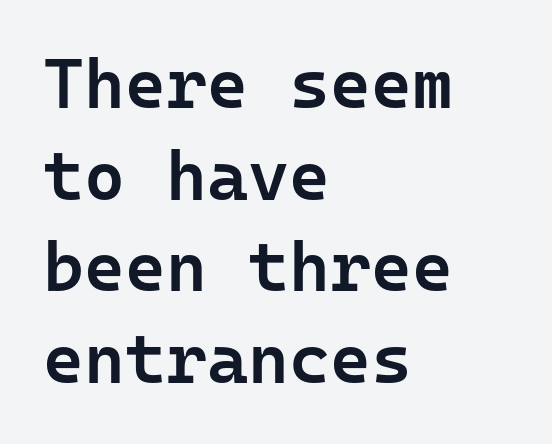
{"serif": "no", "italic": "no", "bold": "semi", "weight": "semibold", "width": "normal", "stroke_contrast": "low", "x_height": "medium", "monospaced": "yes", "underline": "no", "align": "left", "line_spacing": "normal", "line_spacing_ratio": 1.31, "letter_spacing": "normal", "letter_spacing_em": 0.0, "glyph_px": 70}
